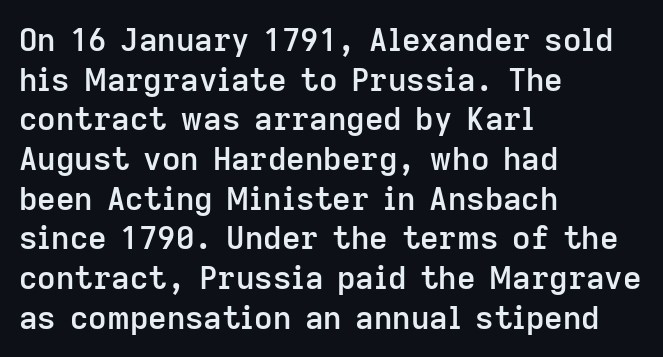
One-word summary of the alignment: left. The letters advance in unequal steps, a hallmark of proportional type. Slightly chunky letters — semibold, I'd say, not full bold. The area under the type is left untouched. The specimen reads as upright at a glance. Nope, no serifs anywhere on these letters.
